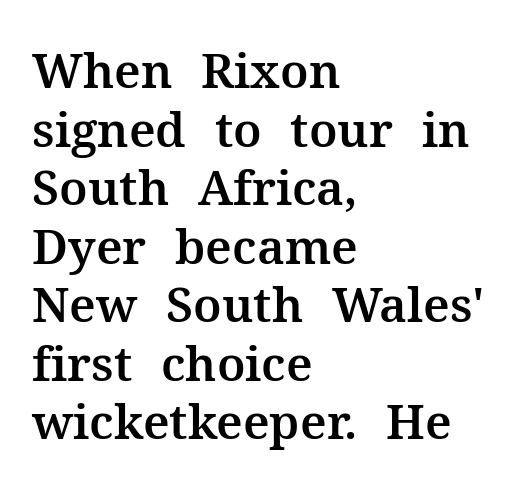
The image shows 48 px serif type, upright; set left-aligned, line spacing 1.22x, normal letter spacing, not underlined; medium stroke contrast and a medium x-height.
